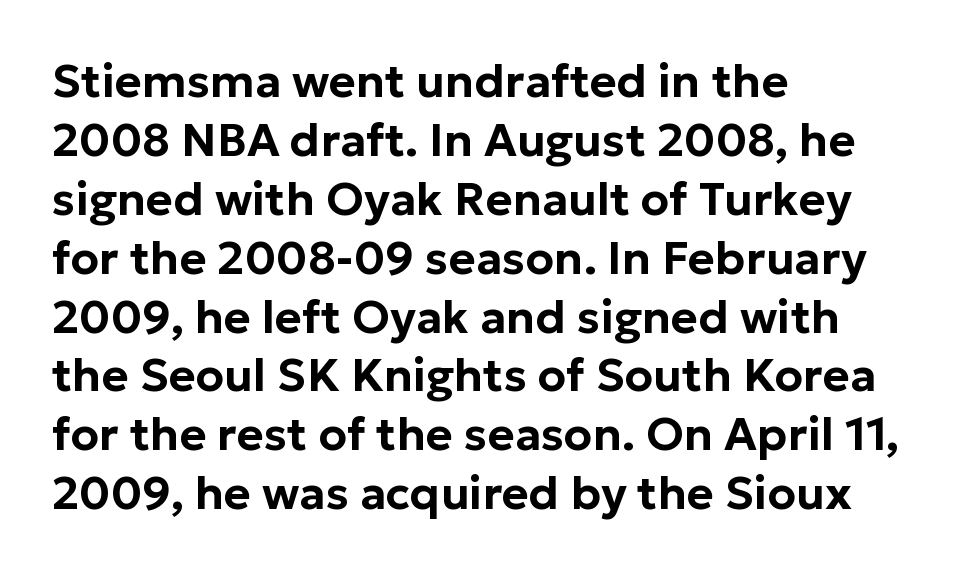
{"serif": "no", "italic": "no", "width": "normal", "stroke_contrast": "low", "x_height": "medium", "monospaced": "no", "underline": "no", "align": "left", "line_spacing": "normal", "line_spacing_ratio": 1.28, "letter_spacing": "normal", "letter_spacing_em": 0.0, "glyph_px": 46}
